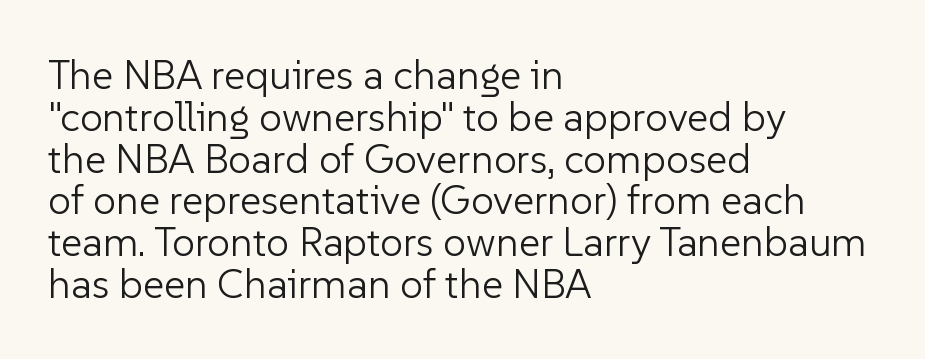
Q: Is the text bold? A: No.
Q: Is the text italic (slanted)? A: No, it is upright.
Q: Is the typeface a serif or a sans-serif typeface? A: Sans-serif.
Q: Is the text underlined? A: No.
Q: How is the paragraph aligned? A: Left-aligned.
Q: Is the spacing between letters normal or unusually wide? A: Normal.
Q: Is the spacing between lines tight, normal or loose? A: Tight.
Q: Width (condensed, normal, or wide)? A: Normal.
Q: Stroke contrast? A: Low.
Q: x-height? A: Medium.
Q: Monospaced? A: No.
